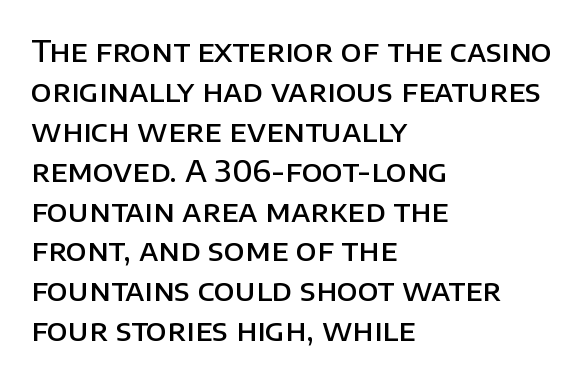
Whoever set this chose a conventional vertical rhythm. The strip under each line holds only bare page. The face used here is a semibold: visibly heavier than regular, lighter than bold. I'd call this a sans setting — the letters go barefoot.
